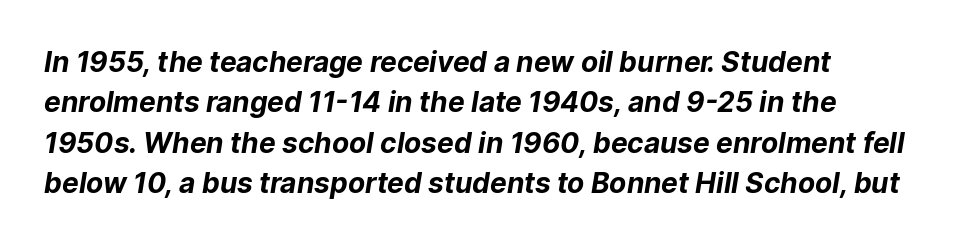
The image shows 28 px bold sans-serif type; set normal line spacing (1.44x), normal letter spacing, not underlined; low stroke contrast and a medium x-height.
